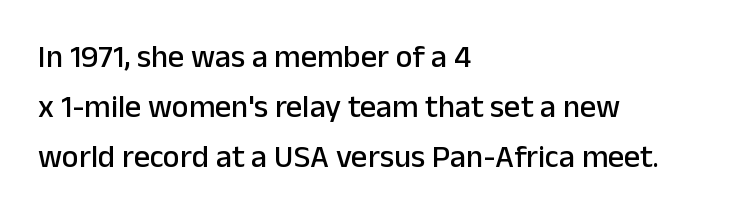
Q: Is the text italic (slanted)? A: No, it is upright.
Q: Is the typeface a serif or a sans-serif typeface? A: Sans-serif.
Q: Is the text underlined? A: No.
Q: How is the paragraph aligned? A: Left-aligned.
Q: Is the spacing between letters normal or unusually wide? A: Normal.
Q: Is the spacing between lines tight, normal or loose? A: Normal.
Q: Width (condensed, normal, or wide)? A: Normal.
Q: Stroke contrast? A: Low.
Q: x-height? A: Medium.
Q: Monospaced? A: No.
